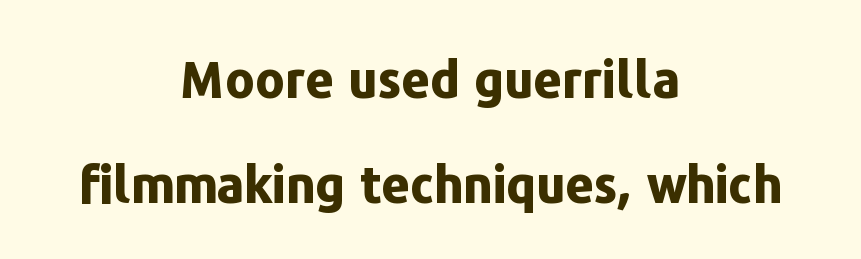
{"serif": "no", "italic": "no", "bold": "yes", "weight": "bold", "width": "normal", "stroke_contrast": "low", "x_height": "medium", "monospaced": "no", "underline": "no", "align": "center", "line_spacing": "loose", "line_spacing_ratio": 2.1, "letter_spacing": "normal", "letter_spacing_em": 0.0, "glyph_px": 50}
